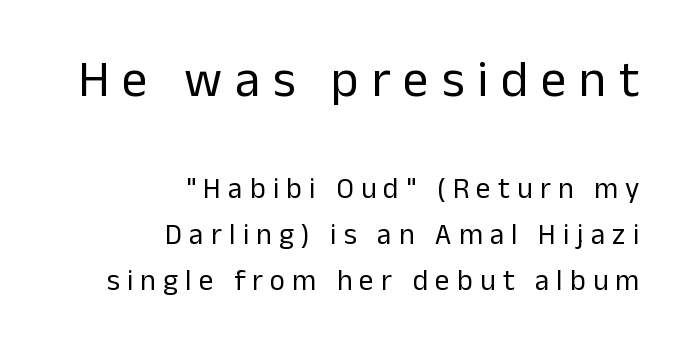
The image shows 51 px regular-weight sans-serif type, upright; set right-aligned, normal line spacing (1.58x), unusually wide letter spacing (+0.25 em), not underlined; the first (top) block is 1.76x larger; low stroke contrast and a medium x-height.
